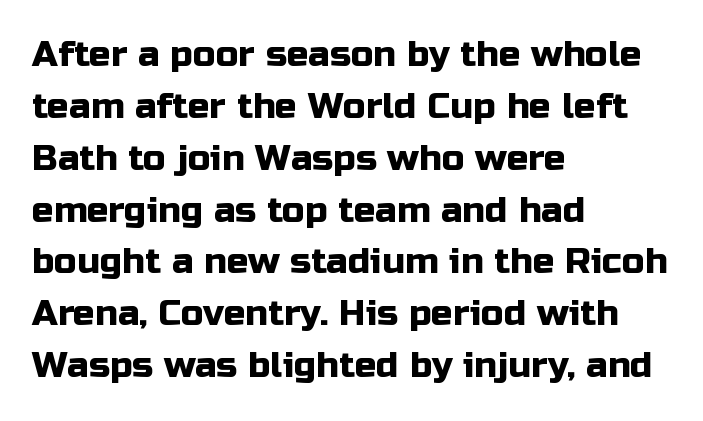
{"serif": "no", "italic": "no", "width": "normal", "stroke_contrast": "low", "x_height": "medium", "monospaced": "no", "underline": "no", "align": "left", "line_spacing": "normal", "line_spacing_ratio": 1.44, "letter_spacing": "normal", "letter_spacing_em": 0.0, "glyph_px": 36}
